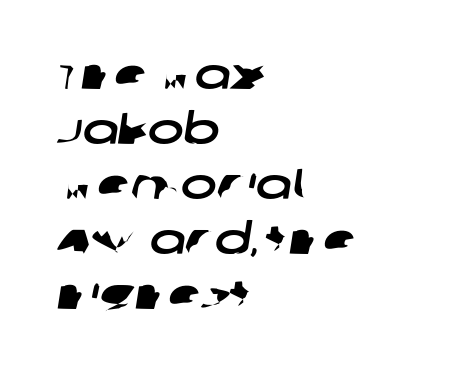
{"serif": "no", "width": "wide", "stroke_contrast": "low", "x_height": "large", "monospaced": "no", "underline": "no", "align": "left", "line_spacing": "normal", "line_spacing_ratio": 1.28, "letter_spacing": "normal", "letter_spacing_em": 0.0, "glyph_px": 43}
